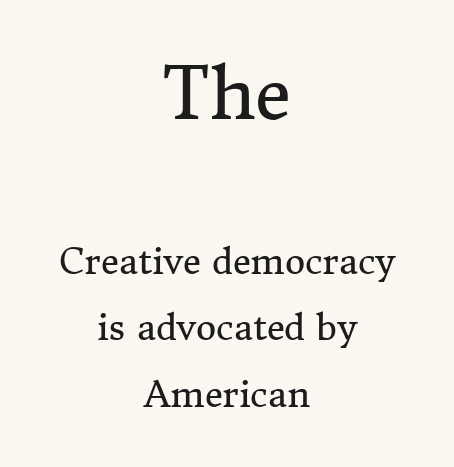
The image shows 70 px regular-weight serif type, upright; set centered, loose line spacing (1.9x), normal letter spacing, not underlined; the first (top) block is 2.0x larger; medium stroke contrast and a medium x-height.
